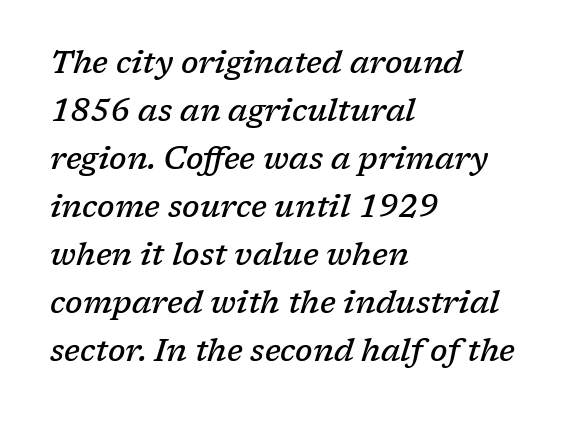
The image shows 31 px semibold serif type, italic (leaning right); set left-aligned, normal line spacing (1.55x), normal letter spacing, not underlined; low stroke contrast and a medium x-height.
